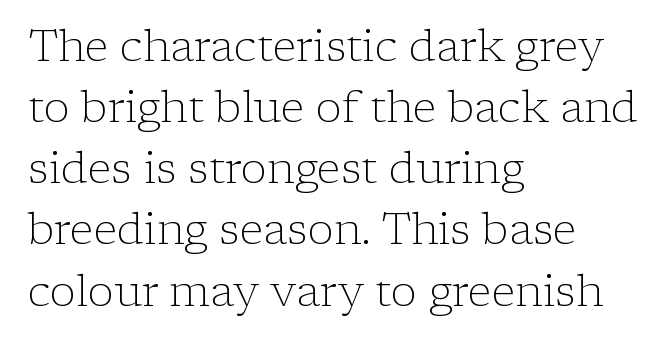
The image shows 44 px light serif type, upright; set left-aligned, normal line spacing (1.39x), normal letter spacing, not underlined; low stroke contrast and a medium x-height.
